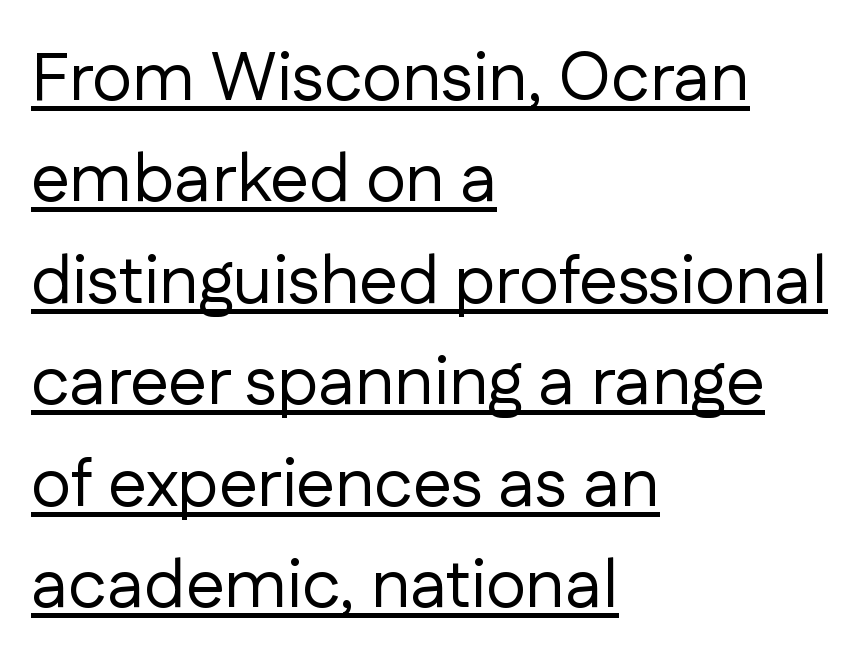
{"serif": "no", "italic": "no", "bold": "no", "weight": "regular", "width": "normal", "stroke_contrast": "low", "x_height": "medium", "monospaced": "no", "underline": "yes", "align": "left", "line_spacing": "normal", "line_spacing_ratio": 1.47, "letter_spacing": "normal", "letter_spacing_em": 0.0, "glyph_px": 69}
